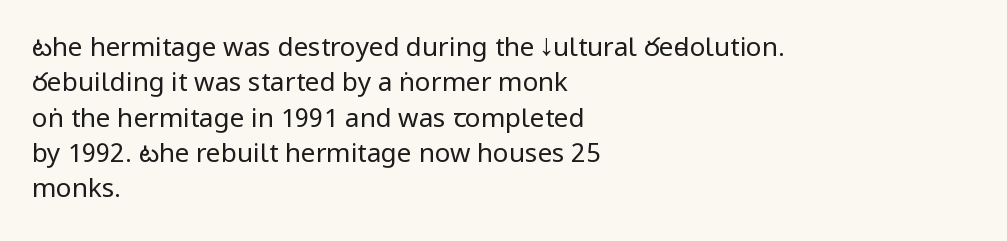
The image shows 26 px text type, upright; set left-aligned, normal line spacing (1.36x), normal letter spacing, not underlined.
